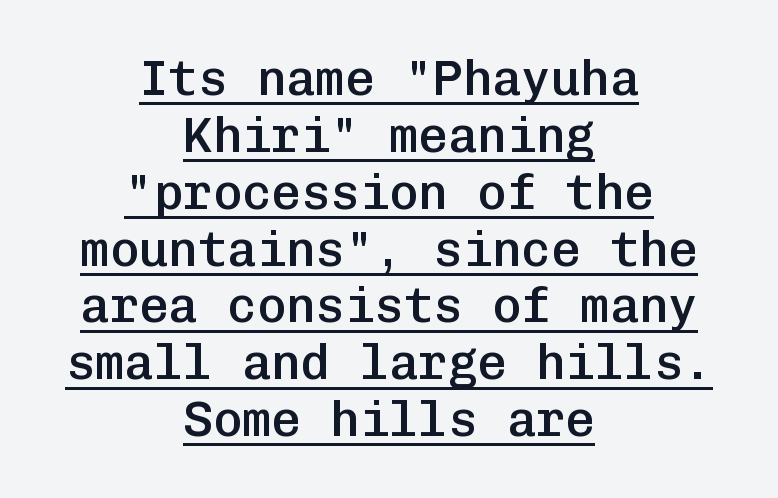
I'd call this a sans setting — the letters go barefoot. Centered paragraph, ragged on both sides. The specimen reads as upright at a glance. This is moderately heavy type, rendered in semibold. Every word sits above its own underline. Think of a typewriter: that constant character pitch is what you see here.
